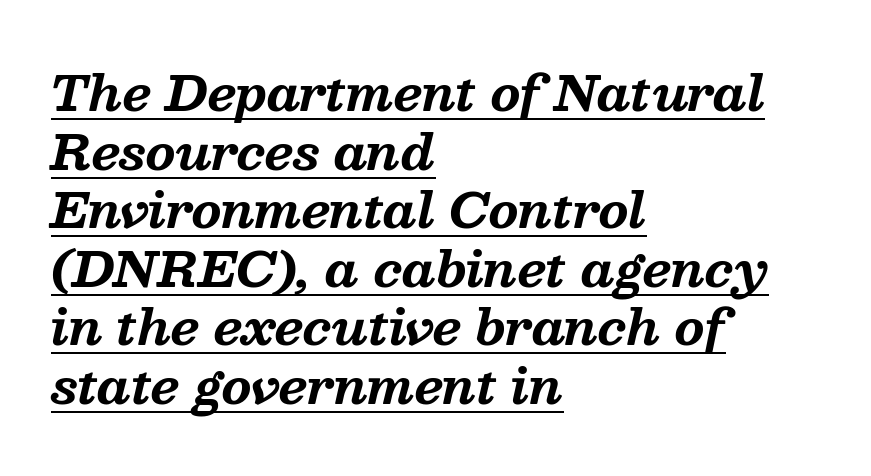
{"serif": "yes", "italic": "yes", "lean": "right", "slant_degrees": 13, "bold": "yes", "weight": "bold", "width": "normal", "stroke_contrast": "medium", "x_height": "medium", "monospaced": "no", "underline": "yes", "align": "left", "line_spacing_ratio": 1.22, "letter_spacing": "normal", "letter_spacing_em": 0.0, "glyph_px": 48}
